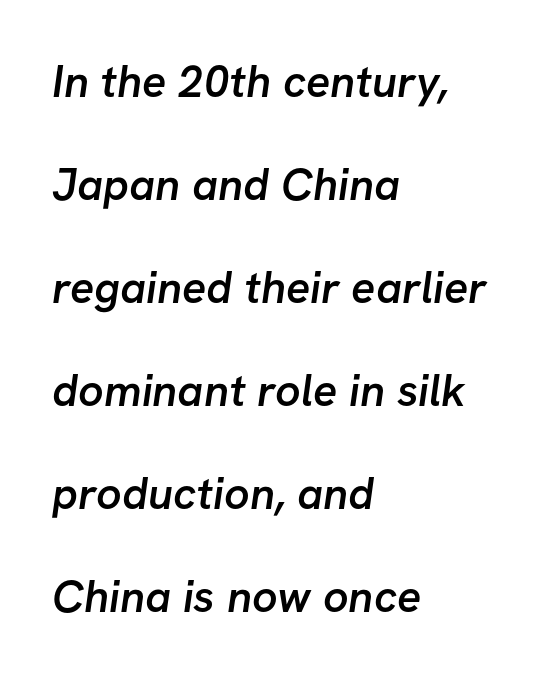
The image shows 45 px semibold sans-serif type; set left-aligned, loose line spacing (2.29x), normal letter spacing, not underlined; low stroke contrast and a medium x-height.
